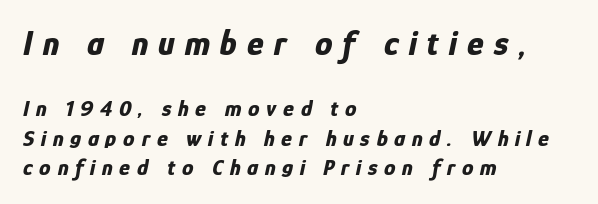
Q: Is the text bold? A: Yes.
Q: Is the text italic (slanted)? A: Yes, it leans right by about 12 degrees.
Q: Is the text underlined? A: No.
Q: How is the paragraph aligned? A: Left-aligned.
Q: Is the spacing between letters normal or unusually wide? A: Unusually wide.
Q: Is the spacing between lines tight, normal or loose? A: Normal.
Q: Which block of text is set in a larger size, the first (top) or the second (bottom)? A: The first (top) one.
Q: Width (condensed, normal, or wide)? A: Condensed.
Q: Stroke contrast? A: Low.
Q: x-height? A: Medium.
Q: Monospaced? A: No.
